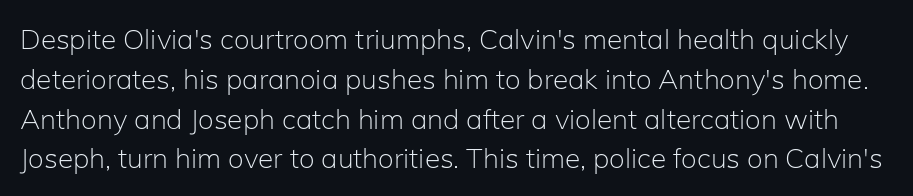
The image shows 28 px light sans-serif type, upright; set normal line spacing (1.42x), normal letter spacing, not underlined; low stroke contrast and a medium x-height.
